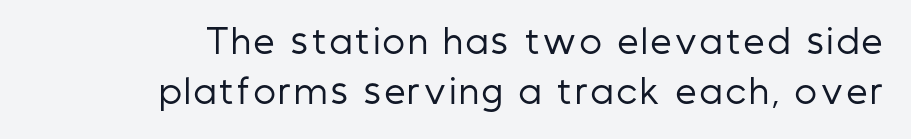
Q: Is the text bold? A: No.
Q: Is the text italic (slanted)? A: No, it is upright.
Q: Is the typeface a serif or a sans-serif typeface? A: Sans-serif.
Q: Is the text underlined? A: No.
Q: How is the paragraph aligned? A: Right-aligned.
Q: Is the spacing between lines tight, normal or loose? A: Normal.
Q: Width (condensed, normal, or wide)? A: Condensed.
Q: Stroke contrast? A: Low.
Q: x-height? A: Medium.
Q: Monospaced? A: No.
